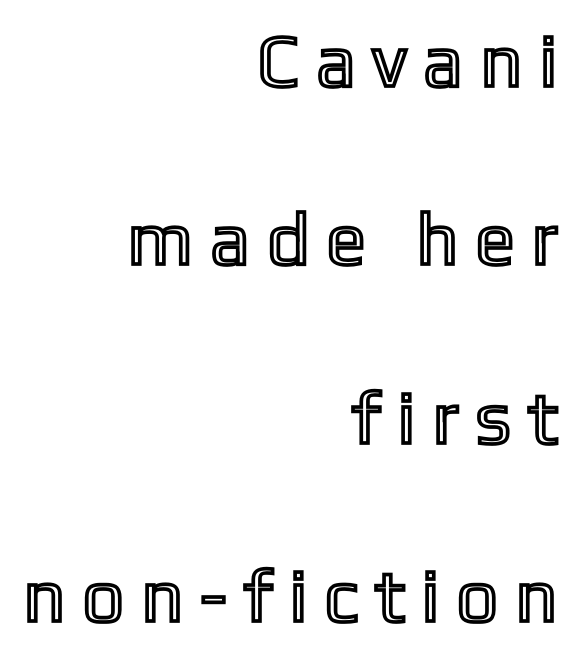
{"italic": "no", "width": "condensed", "x_height": "medium", "monospaced": "no", "underline": "no", "align": "right", "line_spacing": "loose", "line_spacing_ratio": 2.41, "letter_spacing": "wide", "letter_spacing_em": 0.3, "glyph_px": 74}
